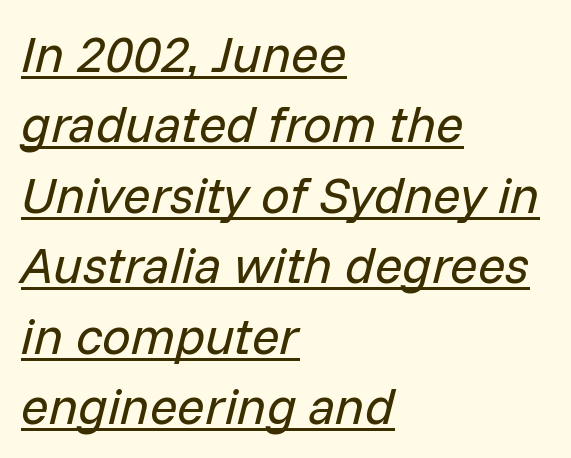
The image shows 51 px regular-weight type, italic (leaning right); set left-aligned, normal line spacing (1.38x), normal letter spacing, underlined; low stroke contrast and a medium x-height.
